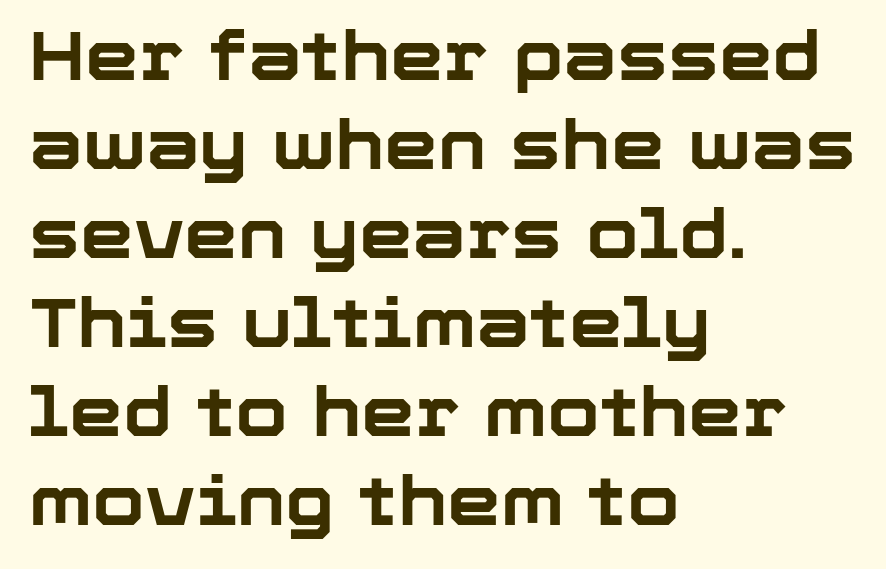
Q: Is the text bold? A: Yes.
Q: Is the text italic (slanted)? A: No, it is upright.
Q: Is the typeface a serif or a sans-serif typeface? A: Sans-serif.
Q: Is the text underlined? A: No.
Q: How is the paragraph aligned? A: Left-aligned.
Q: Is the spacing between letters normal or unusually wide? A: Normal.
Q: Is the spacing between lines tight, normal or loose? A: Normal.
Q: Width (condensed, normal, or wide)? A: Normal.
Q: Stroke contrast? A: Low.
Q: x-height? A: Medium.
Q: Monospaced? A: No.
